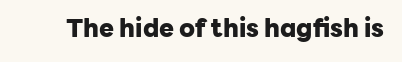
The image shows 25 px bold type, upright; set normal letter spacing, not underlined.
